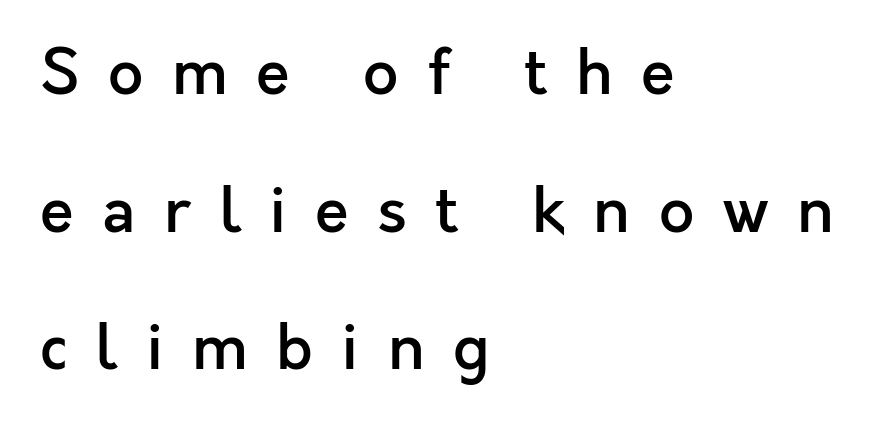
Caption: semibold face, moderately heavy strokes. Compared with typical body copy, the letter spacing here is much looser. The foot of each line stays bare and open. Leading is clearly above the norm, producing a sparse column. Horizontally, the lines are justified to the leading edge only.
